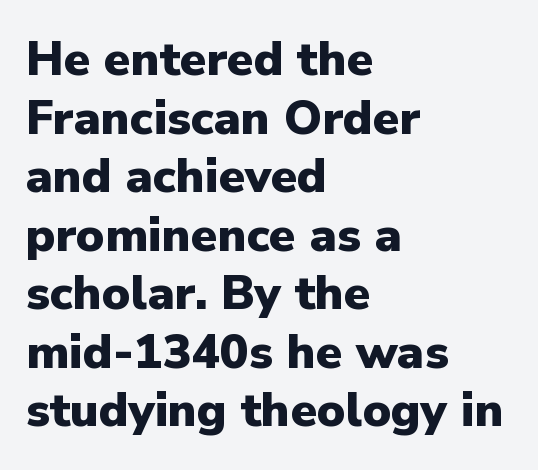
The image shows 48 px heavy sans-serif type, upright; set left-aligned, line spacing 1.22x, normal letter spacing, not underlined; low stroke contrast and a medium x-height.
